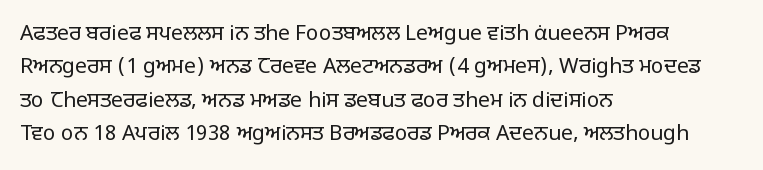
{"italic": "no", "bold": "no", "underline": "no", "align": "left", "line_spacing": "normal", "line_spacing_ratio": 1.59, "letter_spacing": "normal", "letter_spacing_em": 0.0, "glyph_px": 21}
